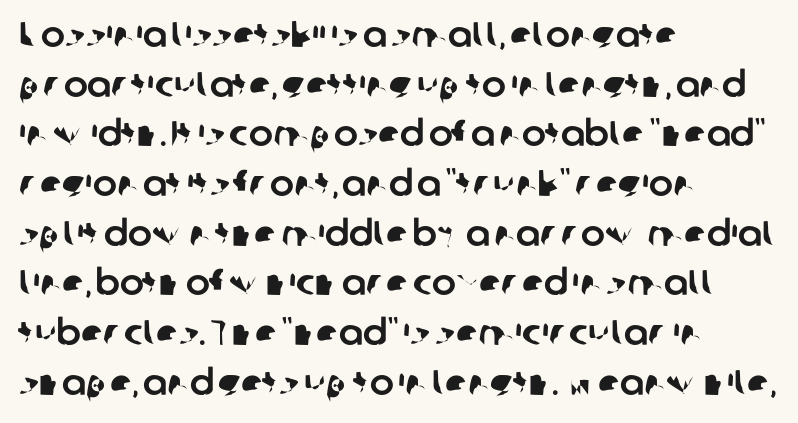
Q: Is the typeface a serif or a sans-serif typeface? A: Sans-serif.
Q: Is the text underlined? A: No.
Q: How is the paragraph aligned? A: Left-aligned.
Q: Is the spacing between letters normal or unusually wide? A: Normal.
Q: Is the spacing between lines tight, normal or loose? A: Normal.
Q: Width (condensed, normal, or wide)? A: Normal.
Q: Stroke contrast? A: Low.
Q: x-height? A: Medium.
Q: Monospaced? A: No.
